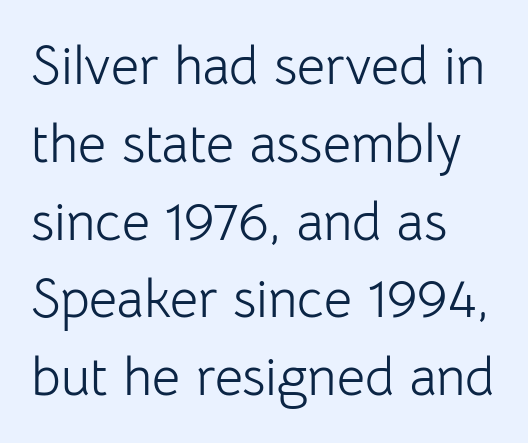
The image shows 54 px light sans-serif type, upright; set left-aligned, normal line spacing (1.44x), normal letter spacing, not underlined; low stroke contrast and a medium x-height.
